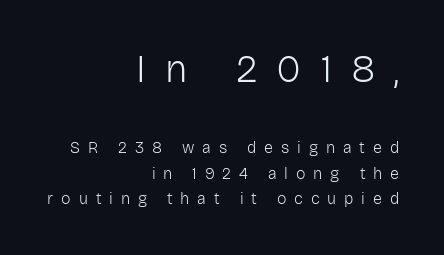
Plain, unruled lines of type. The line texture is sparse and dotted thanks to wide tracking. In terms of leading, this rendering sits right in the middle. Grotesque or geometric, the face here clearly has no serifs.
